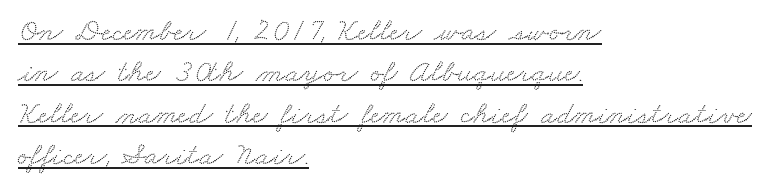
The image shows 32 px wide serif type; set left-aligned, normal line spacing (1.29x), normal letter spacing, underlined; low stroke contrast and a small x-height.
